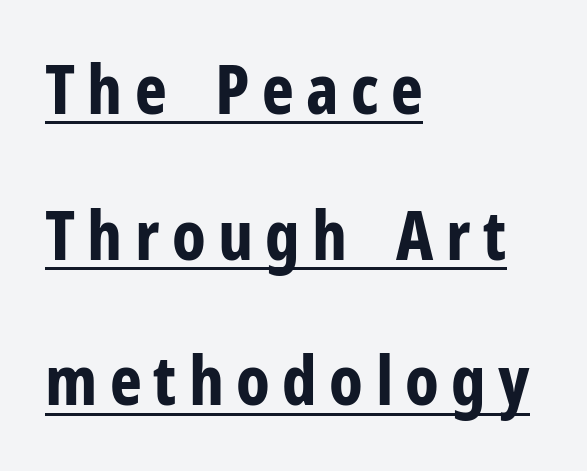
Posture: straight, roman, zero tilt. Note: no serifs on the glyphs. In CSS terms this would be text-align: left. A typesetter would call this proportional, since set widths differ per character. A baseline rule has been typeset under these characters. A typesetter would call this leading open, well beyond the default.
